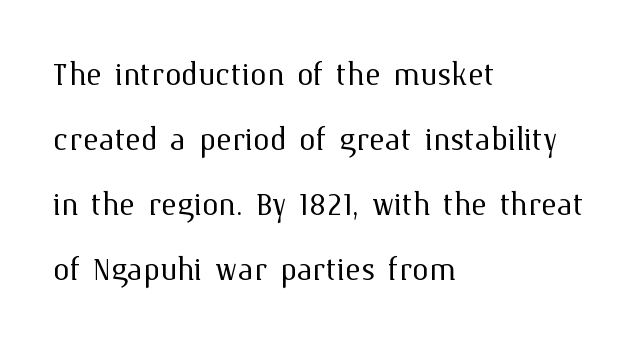
{"italic": "no", "bold": "no", "weight": "light", "width": "normal", "stroke_contrast": "medium", "x_height": "medium", "monospaced": "no", "underline": "no", "align": "left", "line_spacing": "normal", "line_spacing_ratio": 1.55, "letter_spacing": "normal", "letter_spacing_em": 0.0, "glyph_px": 42}
